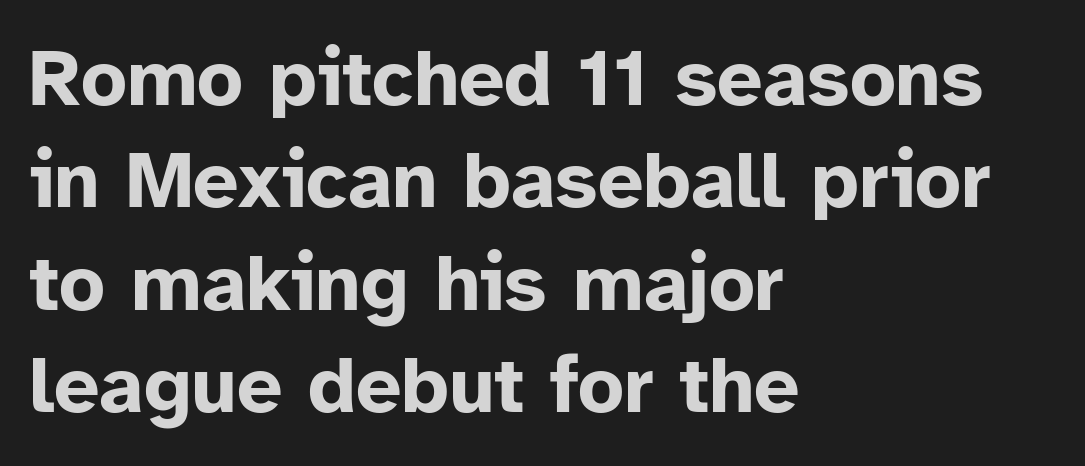
The image shows 80 px bold sans-serif type, upright; set left-aligned, normal line spacing (1.28x), normal letter spacing, not underlined; low stroke contrast and a medium x-height.
